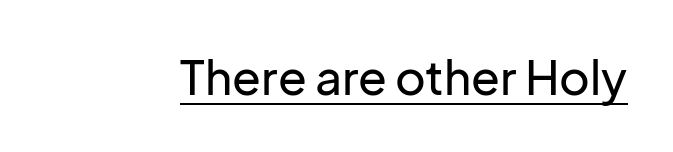
Notice how the stems are strictly vertical — no italics here. Examine the stroke ends and you'll find no serifs. You can see a thin bar hugging the bottom of the glyphs. The tracking reads as untouched default to a designer's eye. Note the varied advance widths — an 'i' is clearly narrower than an 'm'.
